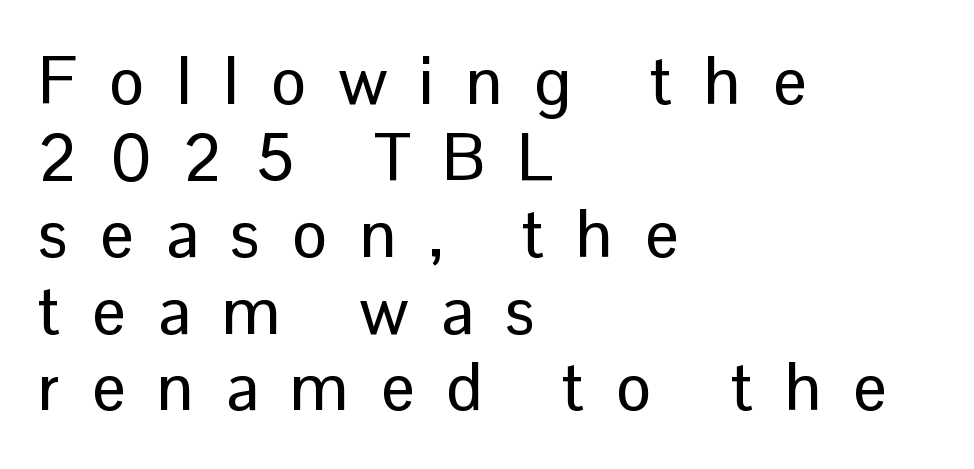
{"serif": "no", "italic": "no", "width": "normal", "stroke_contrast": "low", "x_height": "medium", "monospaced": "no", "underline": "no", "align": "left", "line_spacing_ratio": 1.16, "letter_spacing": "wide", "letter_spacing_em": 0.49, "glyph_px": 66}
